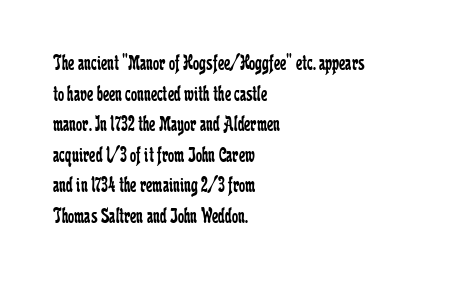
{"italic": "no", "bold": "no", "underline": "no", "align": "left", "line_spacing": "normal", "line_spacing_ratio": 1.39, "letter_spacing": "normal", "letter_spacing_em": 0.0, "glyph_px": 22}
